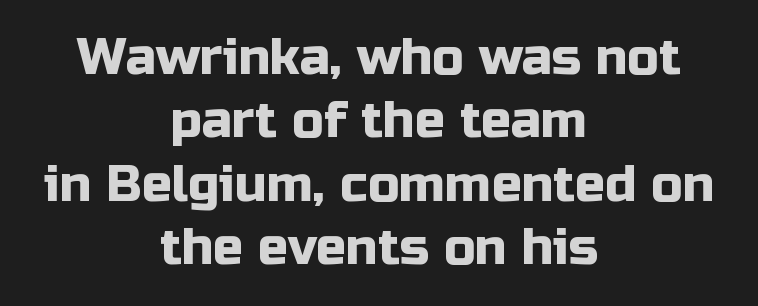
The type is set solid horizontally, with unmodified tracking. Leftover space on each line is divided equally before and after the words. The passage shown is typed in a proportional face where columns would drift. Each letter's strokes conclude bluntly, with no projecting serifs. A roman cut, with each character standing at attention. Each new line begins a customary step beneath the previous one.
